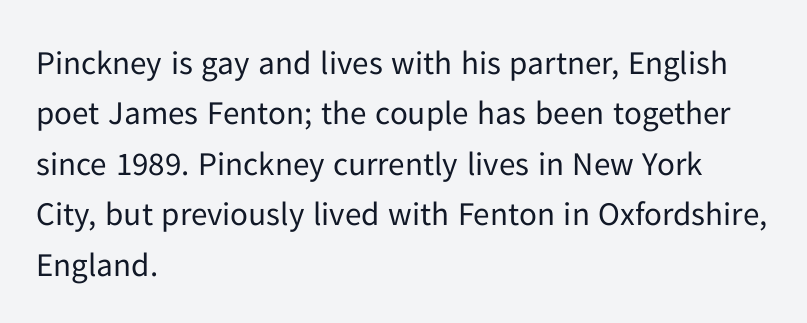
The image shows 33 px regular-weight sans-serif type, upright; set left-aligned, normal line spacing (1.53x), normal letter spacing, not underlined; low stroke contrast and a medium x-height.
